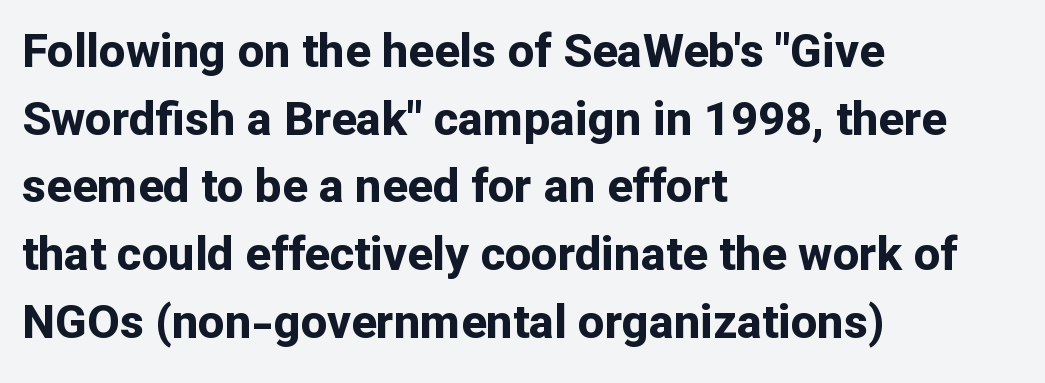
The image shows 47 px bold sans-serif type, upright; set left-aligned, normal line spacing (1.44x), normal letter spacing, not underlined; low stroke contrast and a medium x-height.
